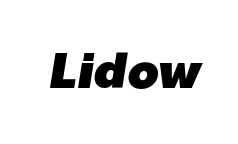
The image shows 50 px text type, italic (leaning right); set normal letter spacing, not underlined; low stroke contrast and a medium x-height.
